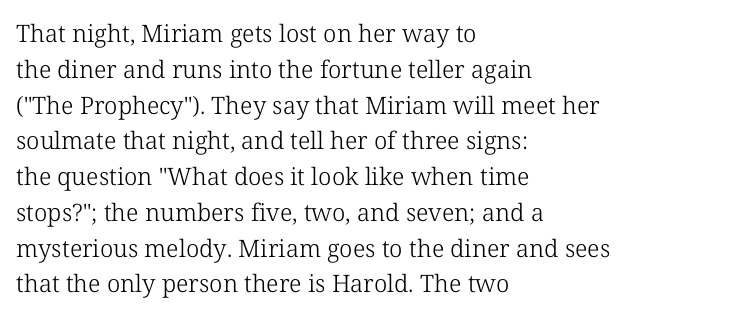
The image shows 24 px text type, upright; set left-aligned, normal line spacing (1.49x), normal letter spacing, not underlined.
